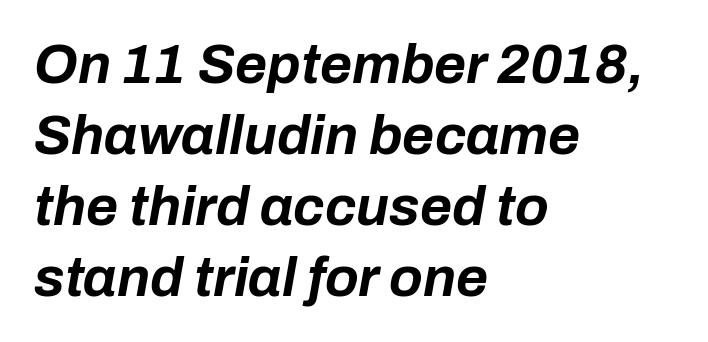
{"italic": "yes", "lean": "right", "slant_degrees": 10, "bold": "yes", "weight": "bold", "width": "normal", "stroke_contrast": "low", "x_height": "medium", "monospaced": "no", "underline": "no", "align": "left", "line_spacing": "normal", "line_spacing_ratio": 1.29, "letter_spacing": "normal", "letter_spacing_em": 0.0, "glyph_px": 55}
